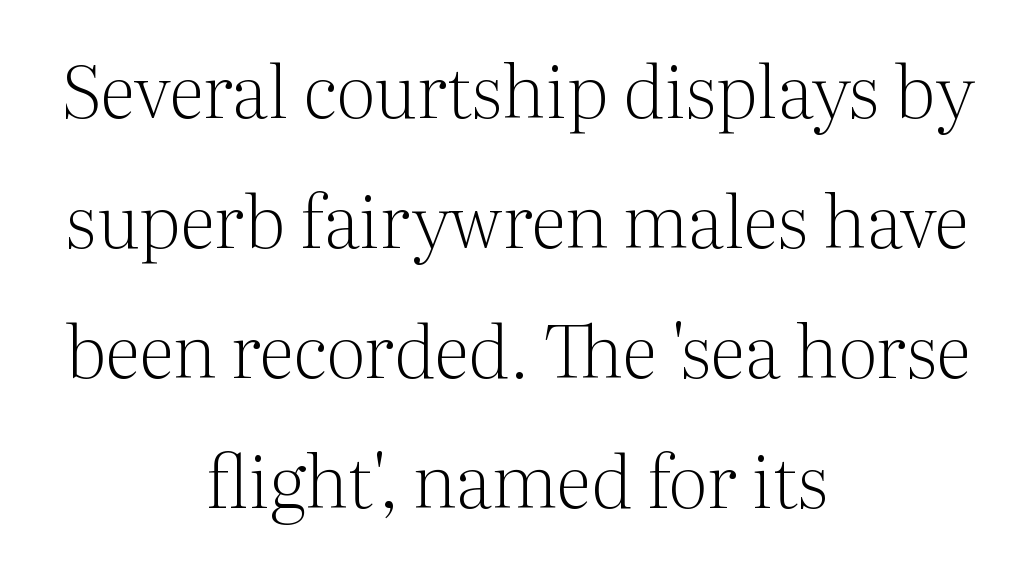
The image shows 73 px light serif type, upright; set centered, line spacing 1.78x, normal letter spacing, not underlined; medium stroke contrast and a medium x-height.
